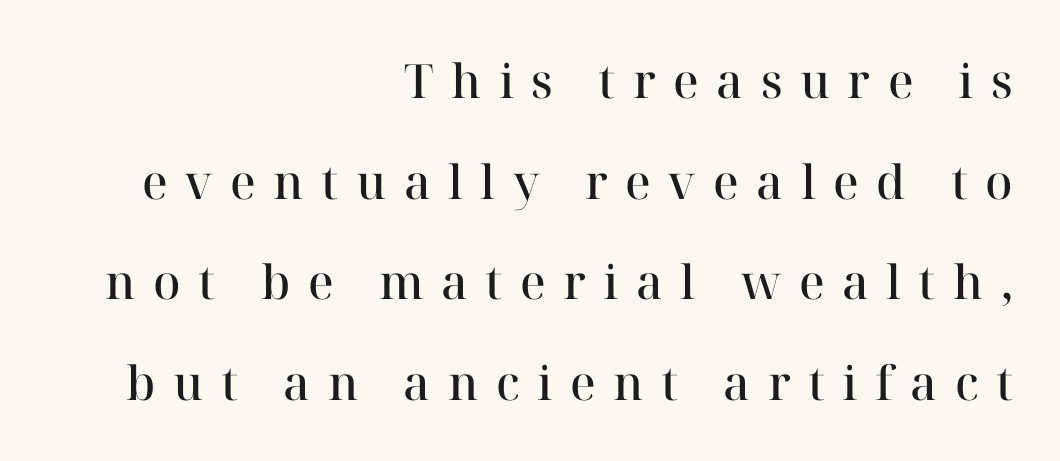
Q: Is the text bold? A: Semi-bold.
Q: Is the text italic (slanted)? A: No, it is upright.
Q: Is the typeface a serif or a sans-serif typeface? A: Serif.
Q: Is the text underlined? A: No.
Q: How is the paragraph aligned? A: Right-aligned.
Q: Is the spacing between letters normal or unusually wide? A: Unusually wide.
Q: Is the spacing between lines tight, normal or loose? A: Loose.
Q: Width (condensed, normal, or wide)? A: Normal.
Q: Stroke contrast? A: High.
Q: x-height? A: Medium.
Q: Monospaced? A: No.
